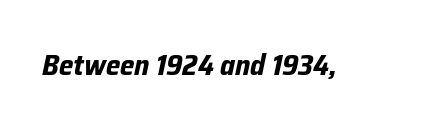
The axis of the letterforms is tilted away from vertical. Pretty heavy lettering here — definitely bold. Looks like regular typesetting: each glyph gets only the width it needs. The strip under each line holds only bare page. Between one letter and the next there's only the usual sliver of space.
